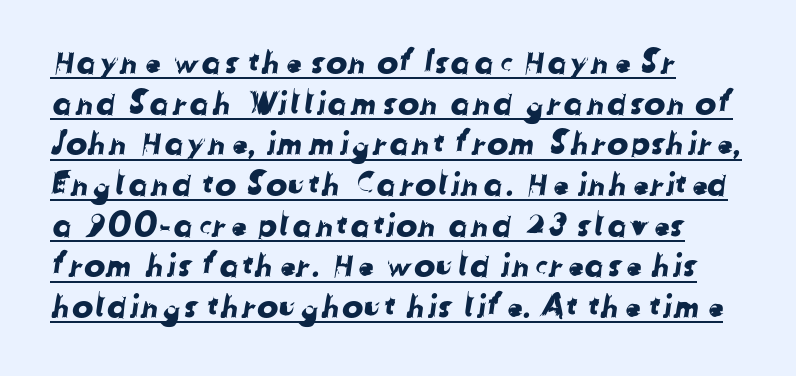
The image shows 32 px sans-serif type; set left-aligned, normal line spacing (1.27x), normal letter spacing, underlined; low stroke contrast and a medium x-height.
